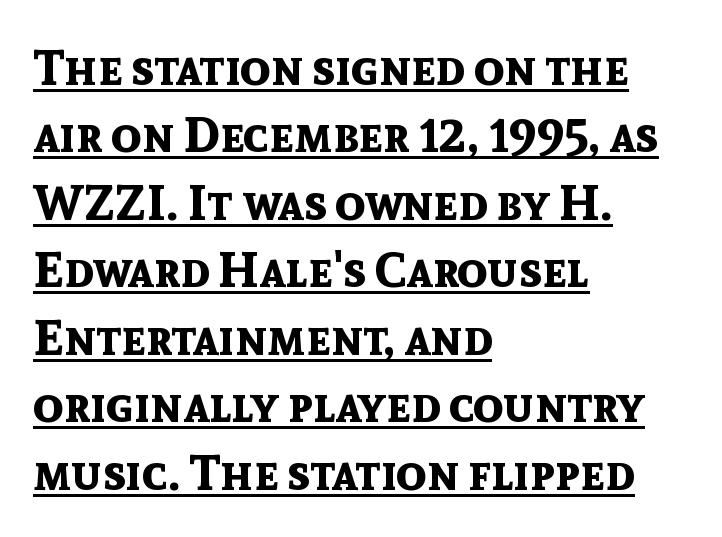
Q: Is the text bold? A: Yes.
Q: Is the text italic (slanted)? A: No, it is upright.
Q: Is the typeface a serif or a sans-serif typeface? A: Sans-serif.
Q: Is the text underlined? A: Yes.
Q: How is the paragraph aligned? A: Left-aligned.
Q: Is the spacing between letters normal or unusually wide? A: Normal.
Q: Is the spacing between lines tight, normal or loose? A: Normal.
Q: Width (condensed, normal, or wide)? A: Normal.
Q: x-height? A: Medium.
Q: Monospaced? A: No.
